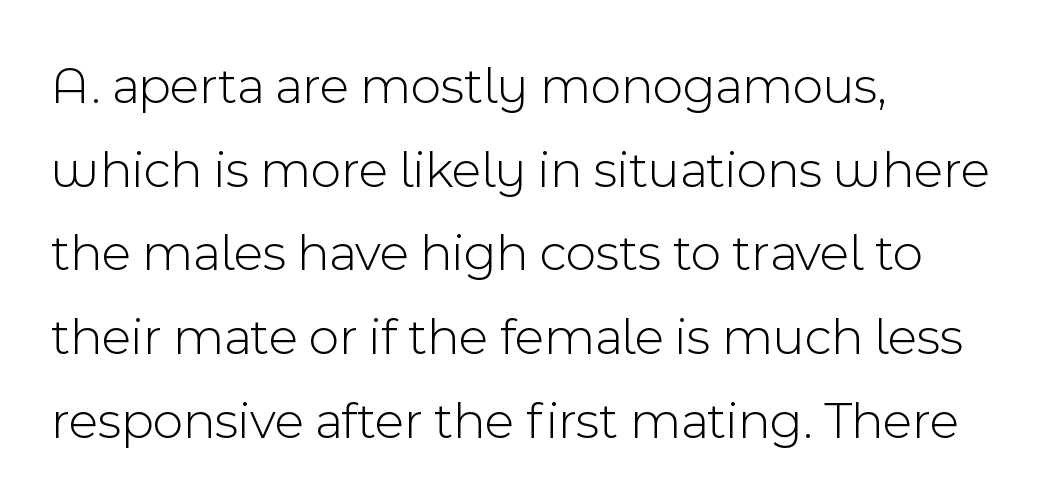
Q: Is the text bold? A: No.
Q: Is the text italic (slanted)? A: No, it is upright.
Q: Is the typeface a serif or a sans-serif typeface? A: Sans-serif.
Q: Is the text underlined? A: No.
Q: How is the paragraph aligned? A: Left-aligned.
Q: Is the spacing between letters normal or unusually wide? A: Normal.
Q: Is the spacing between lines tight, normal or loose? A: Normal.
Q: Width (condensed, normal, or wide)? A: Normal.
Q: x-height? A: Medium.
Q: Monospaced? A: No.
